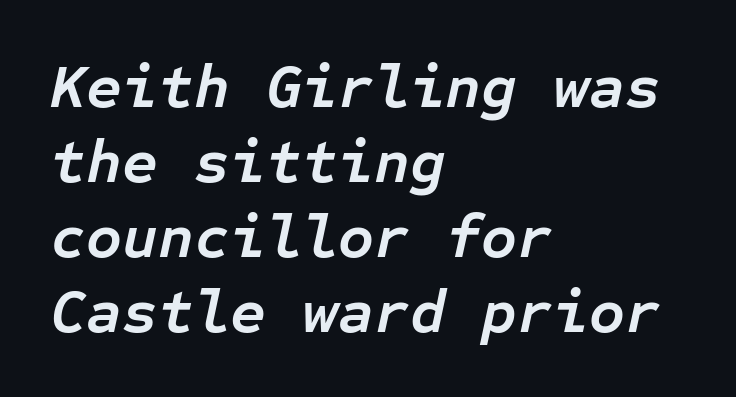
{"italic": "yes", "lean": "right", "slant_degrees": 12, "bold": "yes", "weight": "semibold", "width": "normal", "stroke_contrast": "low", "x_height": "medium", "monospaced": "yes", "underline": "no", "align": "left", "line_spacing_ratio": 1.21, "letter_spacing": "normal", "letter_spacing_em": 0.0, "glyph_px": 62}
